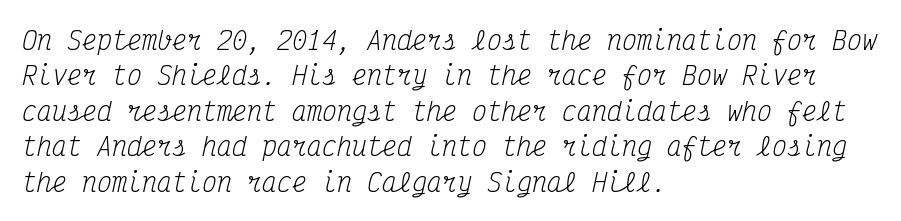
Q: Is the text bold? A: No.
Q: Is the text italic (slanted)? A: Yes, it leans right by about 12 degrees.
Q: Is the text underlined? A: No.
Q: How is the paragraph aligned? A: Left-aligned.
Q: Is the spacing between letters normal or unusually wide? A: Normal.
Q: Is the spacing between lines tight, normal or loose? A: Normal.
